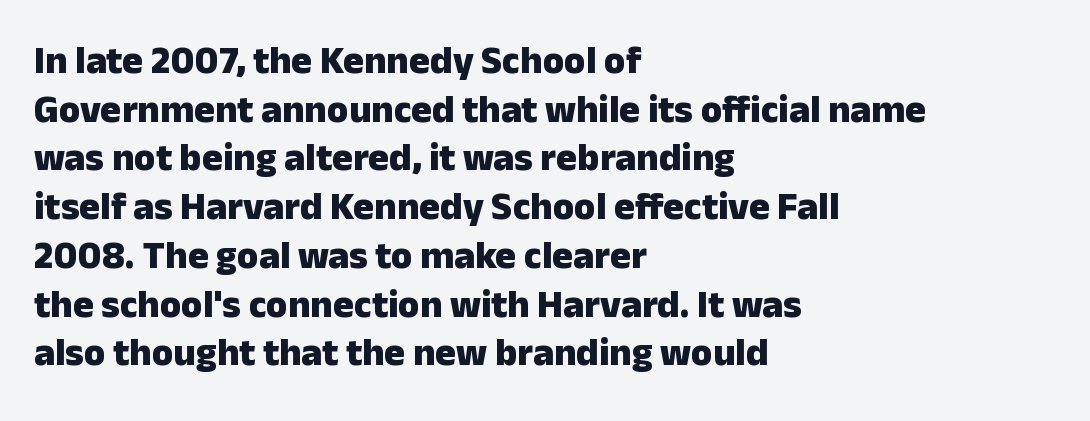
Q: Is the text bold? A: Yes.
Q: Is the text italic (slanted)? A: No, it is upright.
Q: Is the typeface a serif or a sans-serif typeface? A: Sans-serif.
Q: Is the text underlined? A: No.
Q: How is the paragraph aligned? A: Left-aligned.
Q: Is the spacing between letters normal or unusually wide? A: Normal.
Q: Is the spacing between lines tight, normal or loose? A: Normal.
Q: Width (condensed, normal, or wide)? A: Normal.
Q: Stroke contrast? A: Low.
Q: x-height? A: Medium.
Q: Monospaced? A: No.
